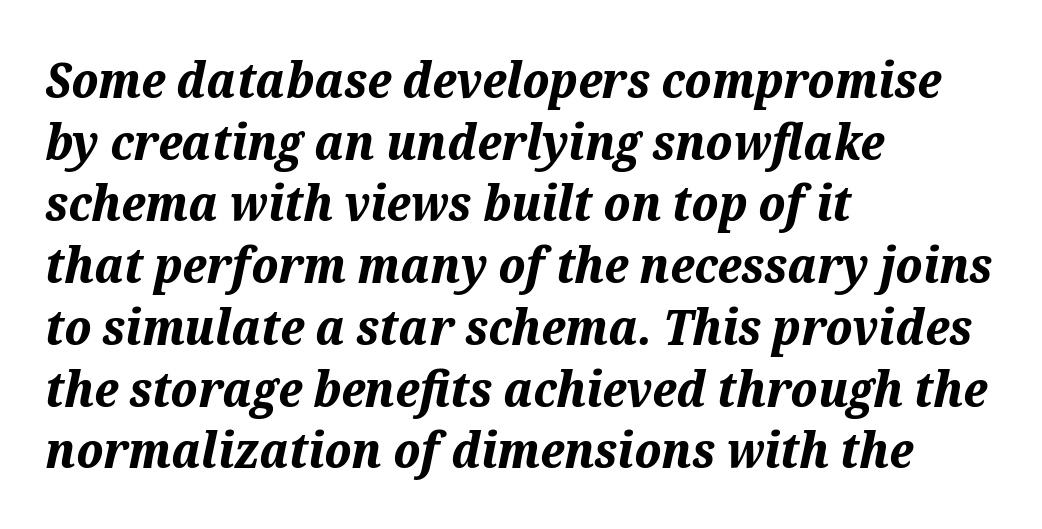
Students, this is bold: see how much ink each stroke carries. The passage shown stacks its lines at a standard gap. Looking at the ascenders, they clearly lean. Any mark beneath the type? The region is blank.
